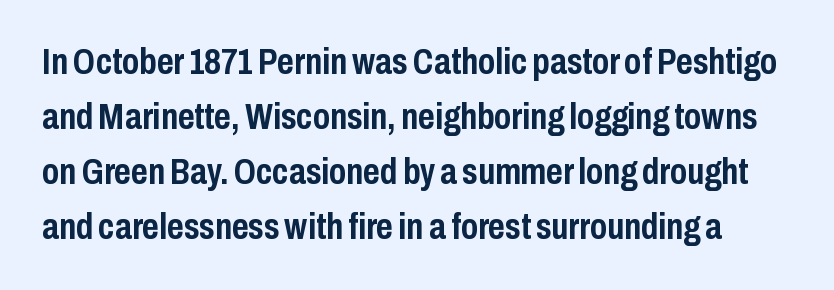
{"serif": "no", "italic": "no", "bold": "yes", "weight": "semibold", "width": "condensed", "stroke_contrast": "low", "x_height": "medium", "monospaced": "no", "underline": "no", "line_spacing": "normal", "line_spacing_ratio": 1.53, "letter_spacing": "normal", "letter_spacing_em": 0.0, "glyph_px": 36}
